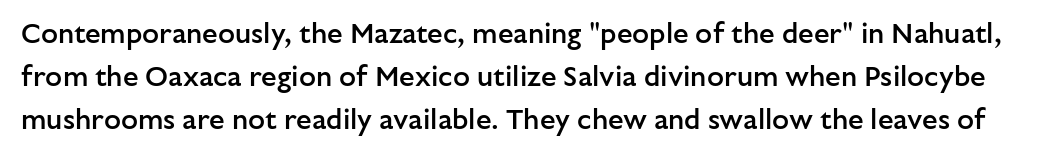
Q: Is the text bold? A: Semi-bold.
Q: Is the text italic (slanted)? A: No, it is upright.
Q: Is the typeface a serif or a sans-serif typeface? A: Sans-serif.
Q: Is the text underlined? A: No.
Q: Is the spacing between letters normal or unusually wide? A: Normal.
Q: Is the spacing between lines tight, normal or loose? A: Normal.
Q: Width (condensed, normal, or wide)? A: Normal.
Q: Stroke contrast? A: Low.
Q: x-height? A: Medium.
Q: Monospaced? A: No.
